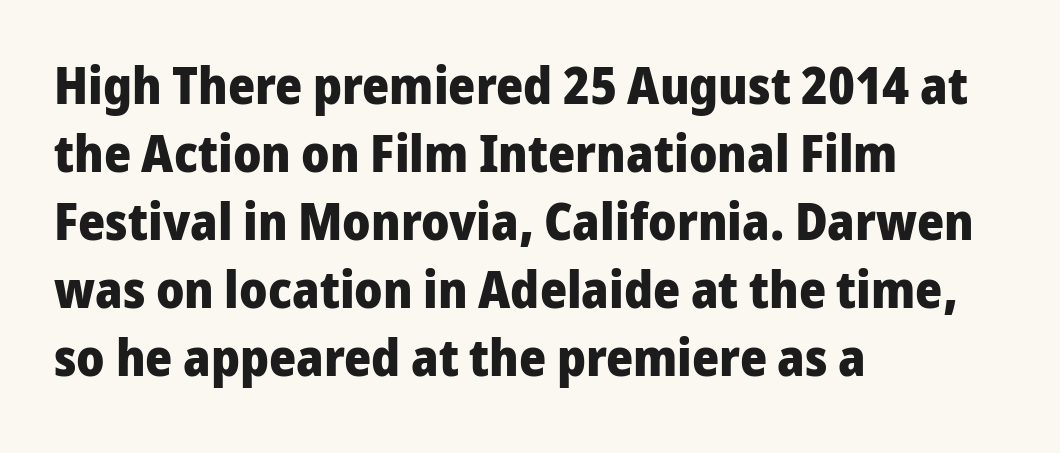
The image shows 52 px heavy sans-serif type, upright; set left-aligned, normal line spacing (1.31x), normal letter spacing, not underlined; low stroke contrast and a medium x-height.
